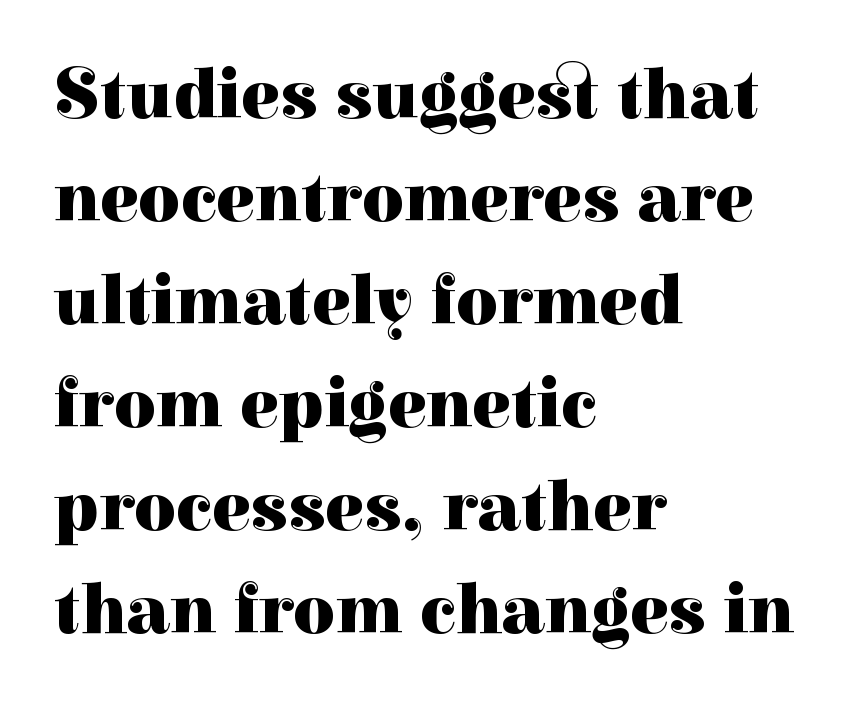
The image shows 72 px heavy serif type, upright; set left-aligned, normal line spacing (1.43x), normal letter spacing, not underlined; high stroke contrast and a medium x-height.
